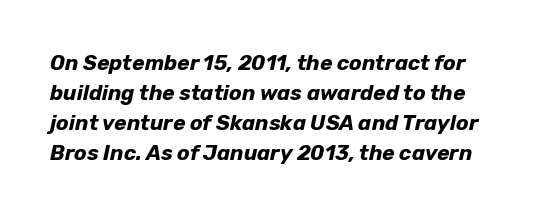
The image shows 21 px bold type, italic (leaning right); set normal line spacing (1.43x), normal letter spacing, not underlined.
